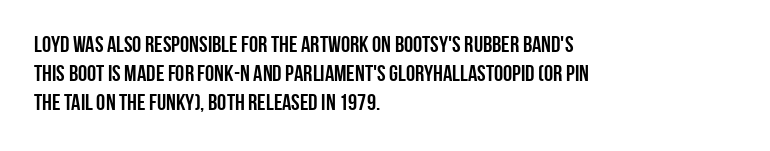
The image shows 23 px bold type, upright; set left-aligned, normal line spacing (1.27x), normal letter spacing, not underlined.
